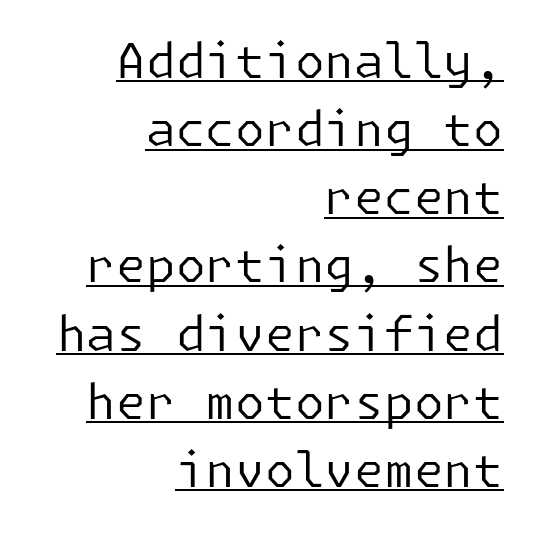
The image shows 48 px regular-weight sans-serif type, upright; set right-aligned, normal line spacing (1.42x), normal letter spacing, underlined; low stroke contrast and a medium x-height.
